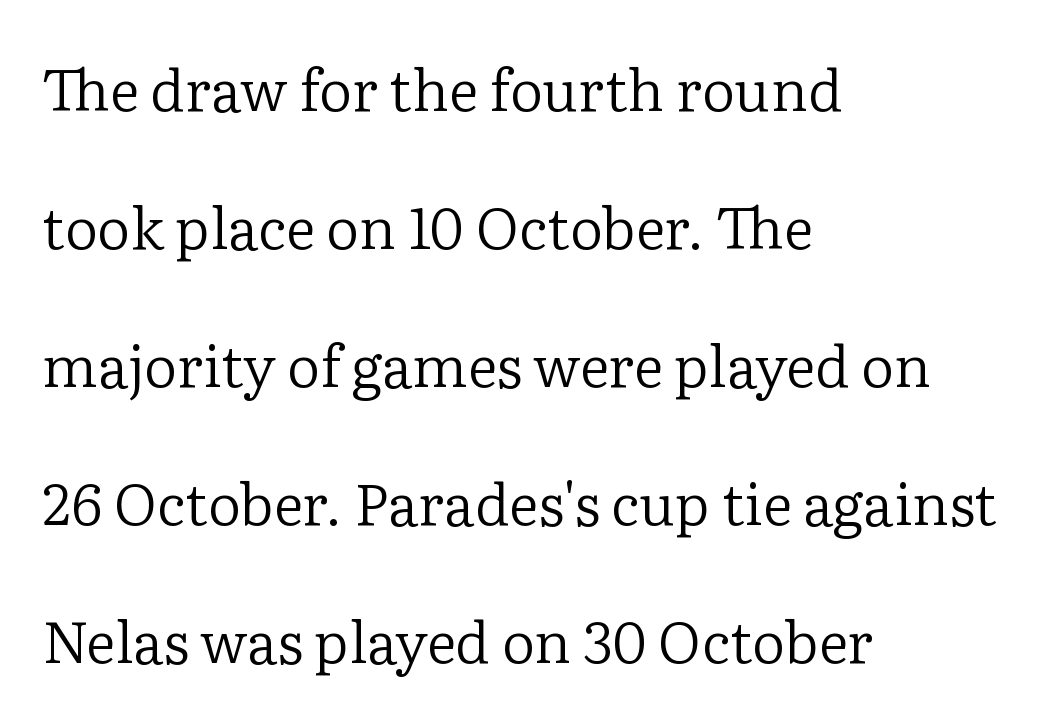
Q: Is the text bold? A: No.
Q: Is the text italic (slanted)? A: No, it is upright.
Q: Is the typeface a serif or a sans-serif typeface? A: Serif.
Q: Is the text underlined? A: No.
Q: How is the paragraph aligned? A: Left-aligned.
Q: Is the spacing between letters normal or unusually wide? A: Normal.
Q: Is the spacing between lines tight, normal or loose? A: Loose.
Q: Width (condensed, normal, or wide)? A: Normal.
Q: Stroke contrast? A: Low.
Q: x-height? A: Medium.
Q: Monospaced? A: No.
